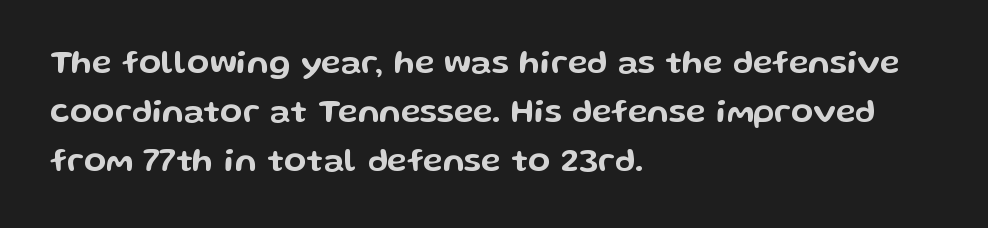
Bare-footed words on every line. Is there much room between lines? A standard amount, neither cramped nor airy. Is this a sans? Yes — the strokes have no serifs. Casual observation: everything's shoved over to the left. Ordinary non-slanted type is in use. This rendering leaves character spacing at its baseline value.
